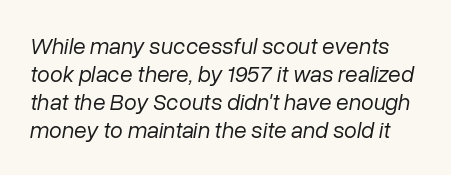
Any mark beneath the type? The region is blank. Caption: face not bold, strokes unweighted. The rendering applies a slant to the glyphs. Tracking here is standard; glyphs follow each other at the usual distance.
